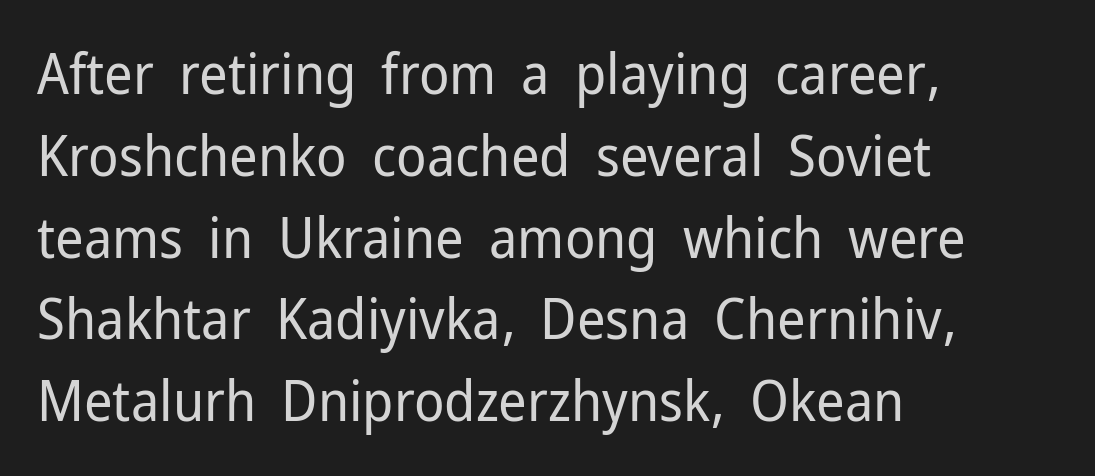
The image shows 56 px regular-weight sans-serif type, upright; set left-aligned, normal line spacing (1.46x), normal letter spacing, not underlined; low stroke contrast and a medium x-height.
